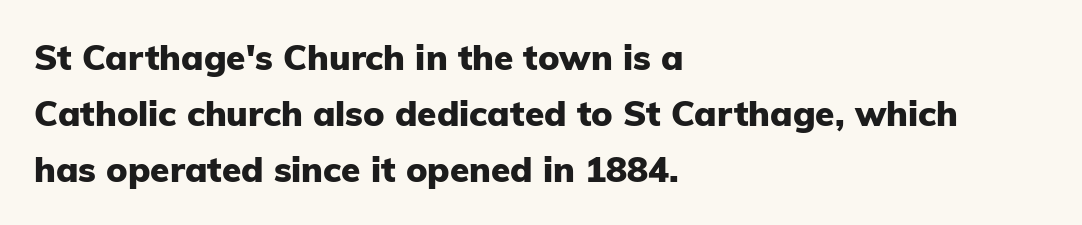
{"serif": "no", "italic": "no", "bold": "yes", "weight": "heavy", "width": "normal", "stroke_contrast": "low", "x_height": "medium", "monospaced": "no", "underline": "no", "align": "left", "line_spacing": "normal", "line_spacing_ratio": 1.6, "letter_spacing": "normal", "letter_spacing_em": 0.0, "glyph_px": 35}
